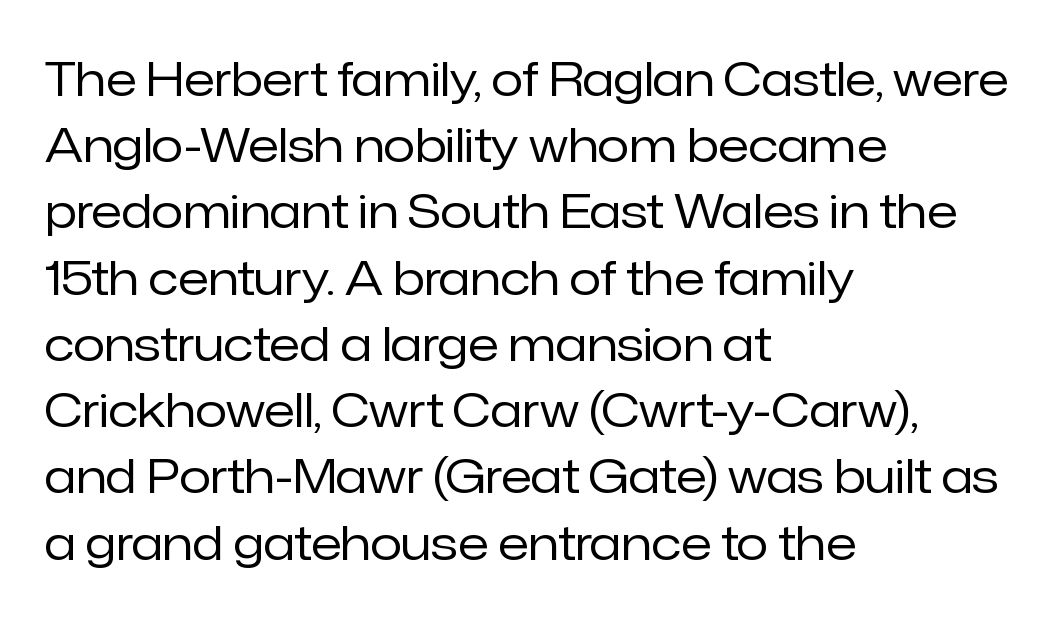
Q: Is the text bold? A: No.
Q: Is the text italic (slanted)? A: No, it is upright.
Q: Is the typeface a serif or a sans-serif typeface? A: Sans-serif.
Q: Is the text underlined? A: No.
Q: How is the paragraph aligned? A: Left-aligned.
Q: Is the spacing between letters normal or unusually wide? A: Normal.
Q: Is the spacing between lines tight, normal or loose? A: Normal.
Q: Width (condensed, normal, or wide)? A: Normal.
Q: Stroke contrast? A: Low.
Q: x-height? A: Medium.
Q: Monospaced? A: No.
